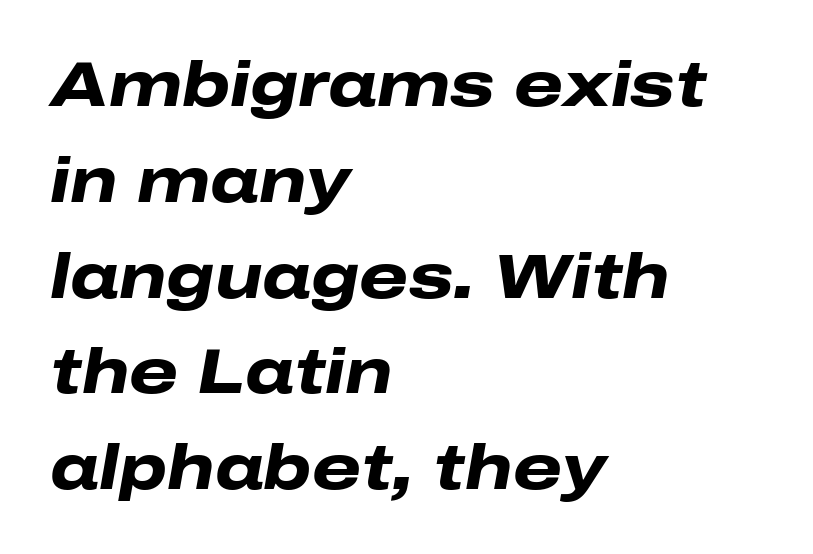
The rendering uses a moderate line-height, typical for paragraphs. Plain, unruled lines of type. The passage shown is typed in a proportional face where columns would drift. These lines stack with their left ends in a neat column. Heavy, bold letterforms.
